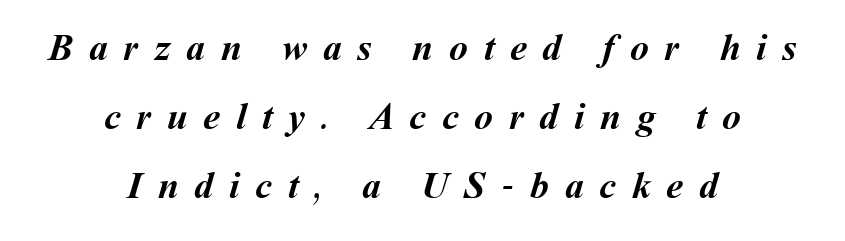
This sample has the flowing, uneven cadence of proportional lettering. Set as a true bold cut, around the 700 mark. Which margin do the lines hug? Neither — every line sits in the middle. Underline: absent. The letters are spread apart with noticeably loose tracking.
